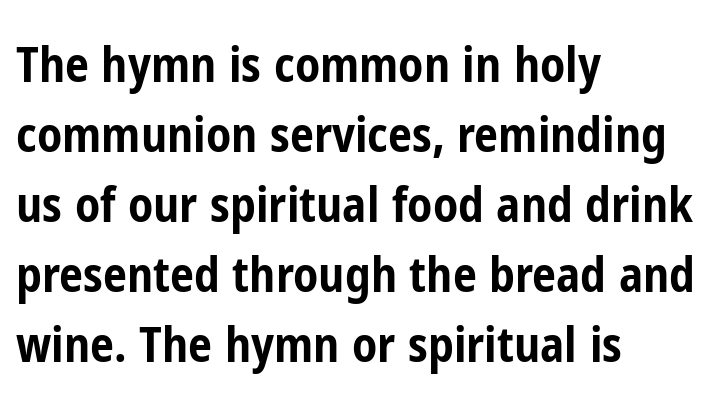
Q: Is the text bold? A: Yes.
Q: Is the text italic (slanted)? A: No, it is upright.
Q: Is the typeface a serif or a sans-serif typeface? A: Sans-serif.
Q: Is the text underlined? A: No.
Q: How is the paragraph aligned? A: Left-aligned.
Q: Is the spacing between letters normal or unusually wide? A: Normal.
Q: Is the spacing between lines tight, normal or loose? A: Normal.
Q: Width (condensed, normal, or wide)? A: Condensed.
Q: Stroke contrast? A: Low.
Q: x-height? A: Medium.
Q: Monospaced? A: No.
